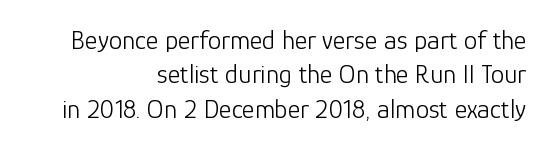
{"italic": "no", "bold": "no", "underline": "no", "align": "right", "line_spacing": "normal", "line_spacing_ratio": 1.27, "letter_spacing": "normal", "letter_spacing_em": 0.0, "glyph_px": 27}
